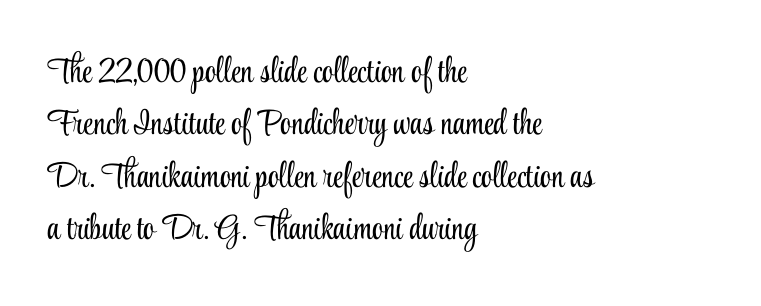
Q: Is the text bold? A: No.
Q: Is the text italic (slanted)? A: Yes.
Q: Is the typeface a serif or a sans-serif typeface? A: Serif.
Q: Is the text underlined? A: No.
Q: How is the paragraph aligned? A: Left-aligned.
Q: Is the spacing between letters normal or unusually wide? A: Normal.
Q: Is the spacing between lines tight, normal or loose? A: Normal.
Q: Width (condensed, normal, or wide)? A: Condensed.
Q: Stroke contrast? A: Low.
Q: x-height? A: Small.
Q: Monospaced? A: No.
